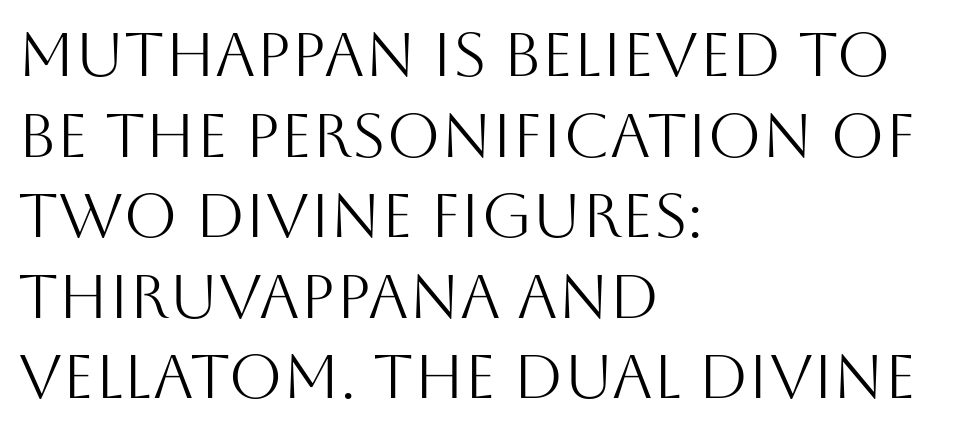
The image shows 62 px light sans-serif type, upright; set left-aligned, normal line spacing (1.3x), normal letter spacing, not underlined; medium stroke contrast and a large x-height.
